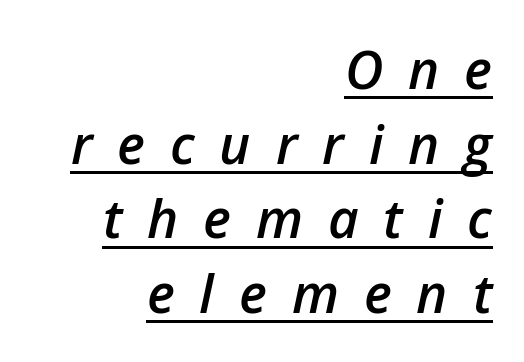
The image shows 53 px semibold type, italic (leaning right); set right-aligned, normal line spacing (1.41x), unusually wide letter spacing (+0.47 em), underlined; low stroke contrast and a medium x-height.
